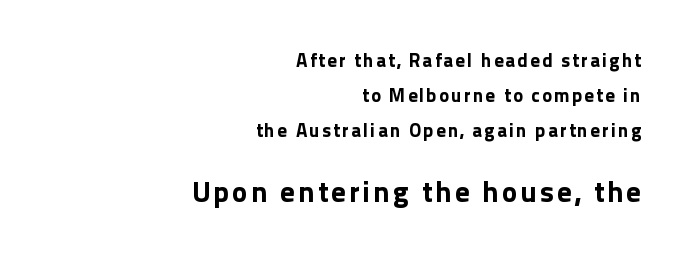
Q: Is the text italic (slanted)? A: No, it is upright.
Q: Is the typeface a serif or a sans-serif typeface? A: Sans-serif.
Q: Is the text underlined? A: No.
Q: How is the paragraph aligned? A: Right-aligned.
Q: Which block of text is set in a larger size, the first (top) or the second (bottom)? A: The second (bottom) one.
Q: Width (condensed, normal, or wide)? A: Normal.
Q: Stroke contrast? A: Low.
Q: x-height? A: Medium.
Q: Monospaced? A: No.
